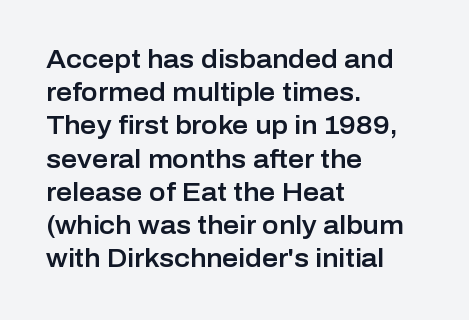
Q: Is the text italic (slanted)? A: No, it is upright.
Q: Is the text underlined? A: No.
Q: How is the paragraph aligned? A: Left-aligned.
Q: Is the spacing between letters normal or unusually wide? A: Normal.
Q: Is the spacing between lines tight, normal or loose? A: Normal.
